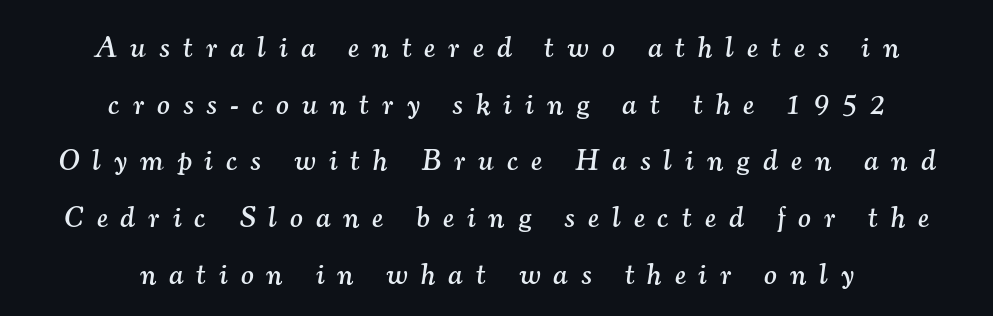
Proportional: the letters do not fall into vertical columns. Glyph-to-glyph distance is far greater than everyday printed text. Line starts and ends both wander, symmetrically. Honestly, there is no underline to notice here at all. Letterform terminals end in serifs throughout the passage. The text carries the slant typical of an italic or oblique font.
